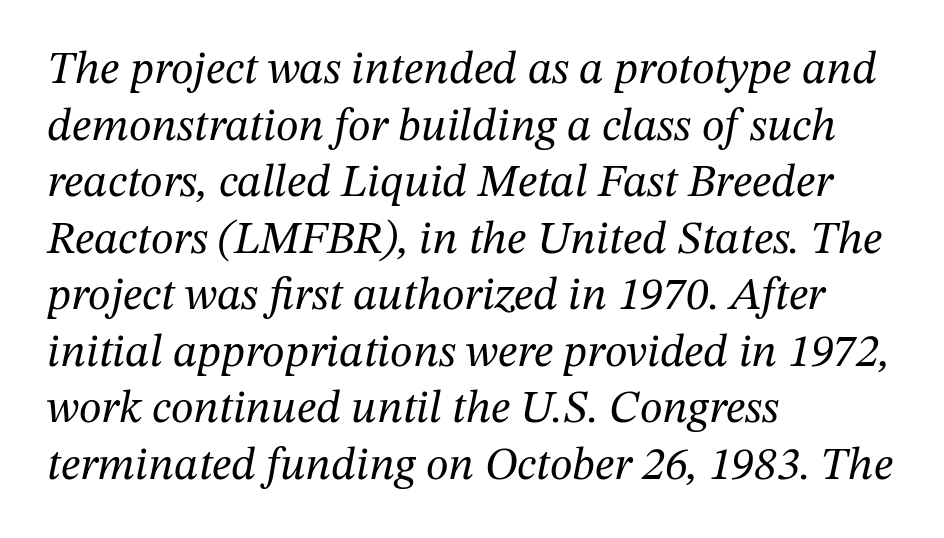
{"serif": "yes", "italic": "yes", "lean": "right", "slant_degrees": 12, "bold": "no", "weight": "regular", "width": "normal", "stroke_contrast": "medium", "x_height": "medium", "monospaced": "no", "underline": "no", "align": "left", "line_spacing_ratio": 1.23, "letter_spacing": "normal", "letter_spacing_em": 0.0, "glyph_px": 46}
